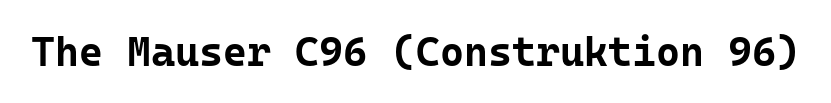
Q: Is the text bold? A: Yes.
Q: Is the text italic (slanted)? A: No, it is upright.
Q: Is the typeface a serif or a sans-serif typeface? A: Sans-serif.
Q: Is the text underlined? A: No.
Q: Is the spacing between letters normal or unusually wide? A: Normal.
Q: Width (condensed, normal, or wide)? A: Normal.
Q: Stroke contrast? A: Low.
Q: x-height? A: Medium.
